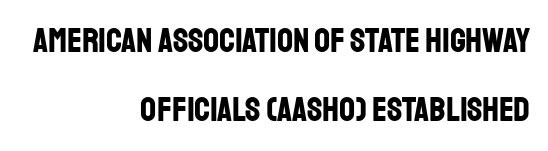
You'd pick this weight for a headline — it's a proper bold. The area under the type is left untouched. Notice how the passage keeps a crisp vertical edge on the right only. Think of a printed novel: that variable character pitch is what you see here.
